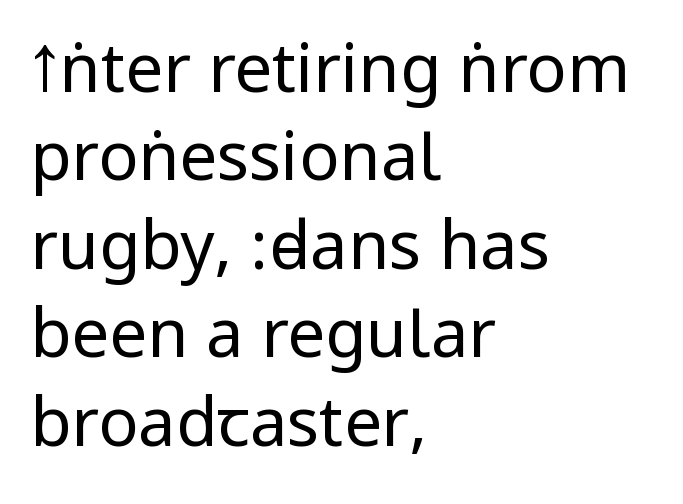
Q: Is the text bold? A: No.
Q: Is the text italic (slanted)? A: No, it is upright.
Q: Is the typeface a serif or a sans-serif typeface? A: Sans-serif.
Q: Is the text underlined? A: No.
Q: How is the paragraph aligned? A: Left-aligned.
Q: Is the spacing between letters normal or unusually wide? A: Normal.
Q: Is the spacing between lines tight, normal or loose? A: Normal.
Q: Width (condensed, normal, or wide)? A: Condensed.
Q: Stroke contrast? A: Low.
